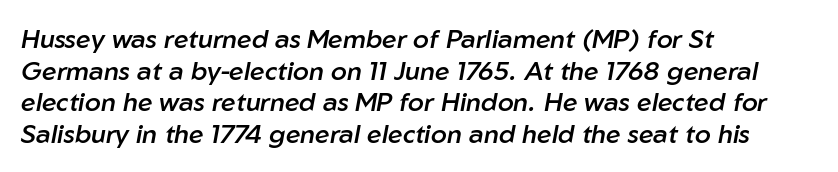
Q: Is the text bold? A: Semi-bold.
Q: Is the text italic (slanted)? A: Yes, it leans right by about 10 degrees.
Q: Is the text underlined? A: No.
Q: How is the paragraph aligned? A: Left-aligned.
Q: Is the spacing between letters normal or unusually wide? A: Normal.
